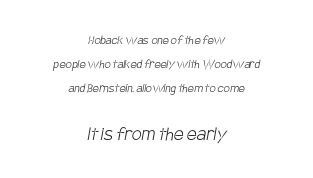
The image shows 22 px text type; set centered, line spacing 1.73x, normal letter spacing, not underlined; the second (bottom) block is 1.57x larger.
